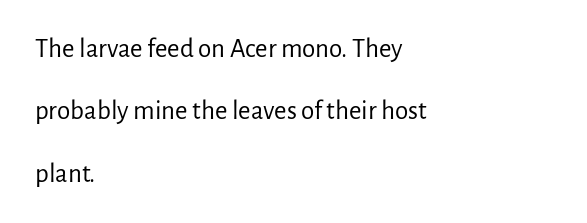
Q: Is the text bold? A: No.
Q: Is the text italic (slanted)? A: No, it is upright.
Q: Is the text underlined? A: No.
Q: How is the paragraph aligned? A: Left-aligned.
Q: Is the spacing between letters normal or unusually wide? A: Normal.
Q: Is the spacing between lines tight, normal or loose? A: Loose.
